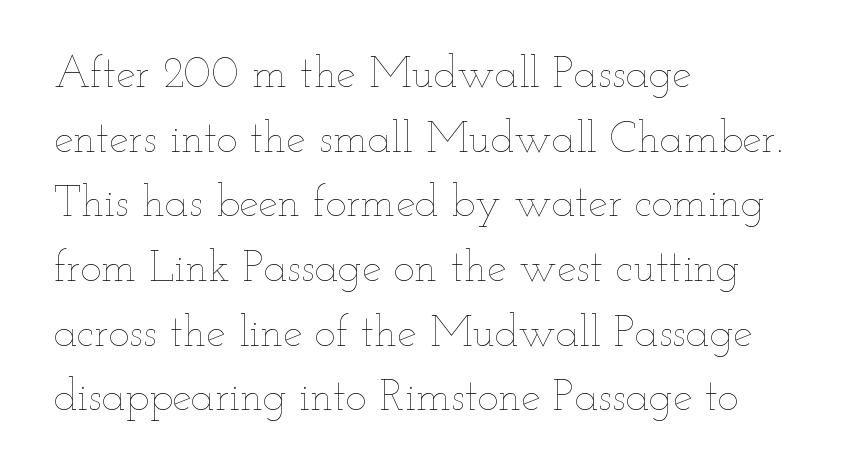
The image shows 44 px thin, wide type, upright; set left-aligned, normal line spacing (1.47x), normal letter spacing, not underlined; low stroke contrast and a small x-height.
